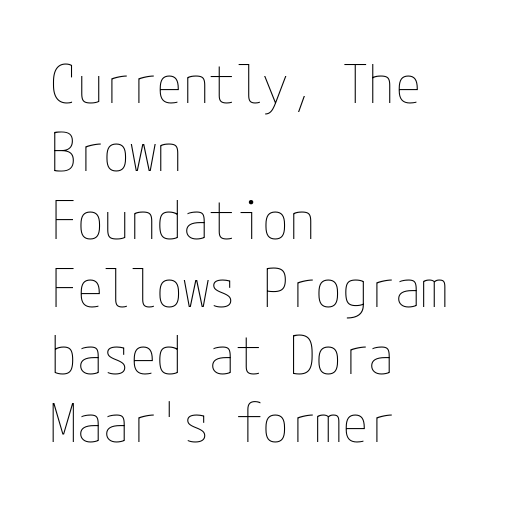
Q: Is the text bold? A: No.
Q: Is the text italic (slanted)? A: No, it is upright.
Q: Is the text underlined? A: No.
Q: How is the paragraph aligned? A: Left-aligned.
Q: Is the spacing between letters normal or unusually wide? A: Normal.
Q: Is the spacing between lines tight, normal or loose? A: Normal.
Q: Width (condensed, normal, or wide)? A: Condensed.
Q: Stroke contrast? A: Low.
Q: x-height? A: Medium.
